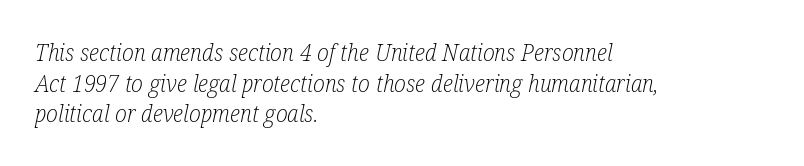
{"italic": "yes", "lean": "right", "slant_degrees": 12, "bold": "no", "underline": "no", "align": "left", "line_spacing": "normal", "line_spacing_ratio": 1.28, "letter_spacing": "normal", "letter_spacing_em": 0.0, "glyph_px": 24}
